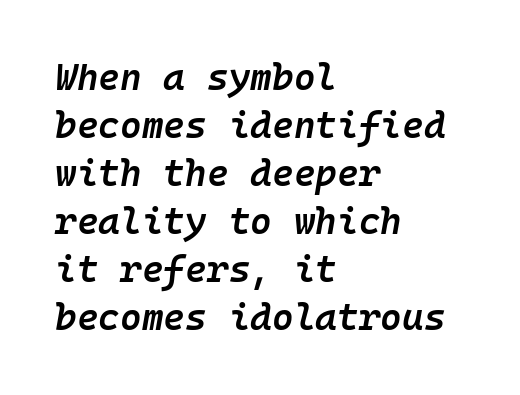
Characters are canted at an angle relative to the baseline's perpendicular. The rendering uses a moderate line-height, typical for paragraphs. The compositor pushed each line to the left boundary. Spacing verdict: monospaced, one width for all characters. Lines of text with bare space underneath.
